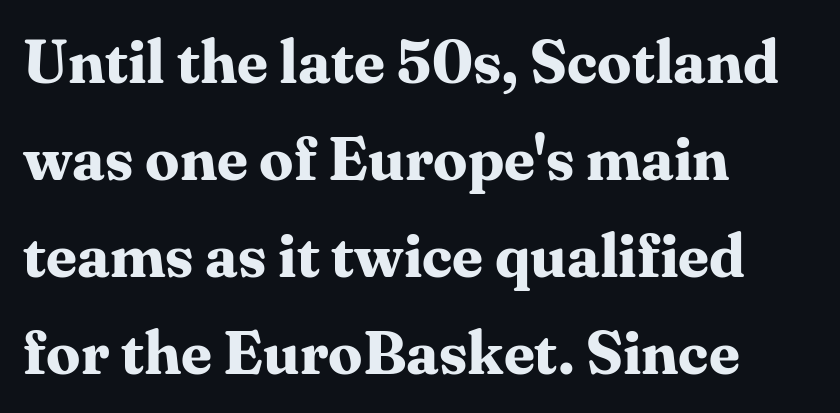
Q: Is the text bold? A: Yes.
Q: Is the text italic (slanted)? A: No, it is upright.
Q: Is the typeface a serif or a sans-serif typeface? A: Serif.
Q: Is the text underlined? A: No.
Q: How is the paragraph aligned? A: Left-aligned.
Q: Is the spacing between letters normal or unusually wide? A: Normal.
Q: Is the spacing between lines tight, normal or loose? A: Normal.
Q: Width (condensed, normal, or wide)? A: Normal.
Q: Stroke contrast? A: Medium.
Q: x-height? A: Medium.
Q: Monospaced? A: No.
